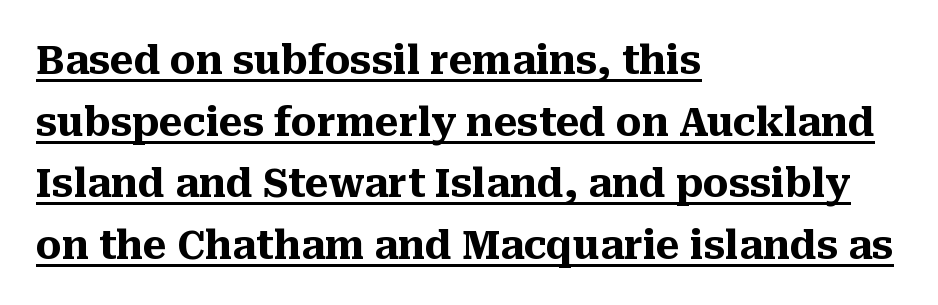
{"serif": "yes", "italic": "no", "bold": "yes", "weight": "heavy", "width": "normal", "stroke_contrast": "medium", "x_height": "medium", "monospaced": "no", "underline": "yes", "align": "left", "line_spacing": "normal", "line_spacing_ratio": 1.54, "letter_spacing": "normal", "letter_spacing_em": 0.0, "glyph_px": 40}
